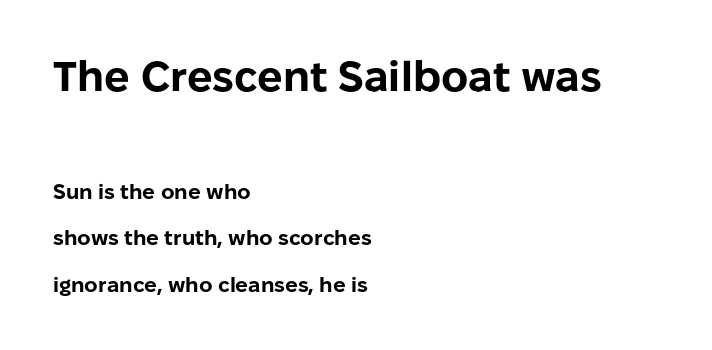
Q: Is the text bold? A: Yes.
Q: Is the text italic (slanted)? A: No, it is upright.
Q: Is the typeface a serif or a sans-serif typeface? A: Sans-serif.
Q: Is the text underlined? A: No.
Q: How is the paragraph aligned? A: Left-aligned.
Q: Is the spacing between letters normal or unusually wide? A: Normal.
Q: Is the spacing between lines tight, normal or loose? A: Loose.
Q: Which block of text is set in a larger size, the first (top) or the second (bottom)? A: The first (top) one.
Q: Width (condensed, normal, or wide)? A: Normal.
Q: Stroke contrast? A: Low.
Q: x-height? A: Medium.
Q: Monospaced? A: No.
